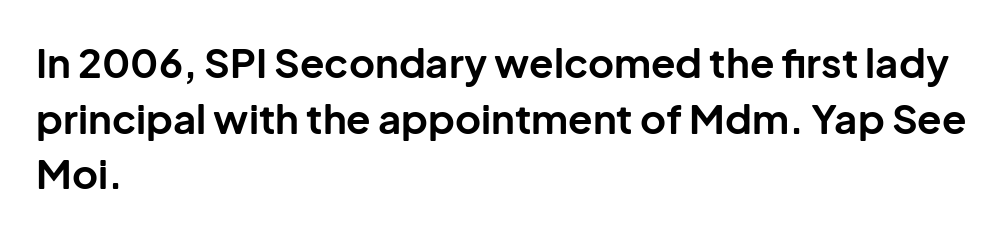
Q: Is the text bold? A: Yes.
Q: Is the text italic (slanted)? A: No, it is upright.
Q: Is the typeface a serif or a sans-serif typeface? A: Sans-serif.
Q: Is the text underlined? A: No.
Q: How is the paragraph aligned? A: Left-aligned.
Q: Is the spacing between letters normal or unusually wide? A: Normal.
Q: Is the spacing between lines tight, normal or loose? A: Normal.
Q: Width (condensed, normal, or wide)? A: Normal.
Q: Stroke contrast? A: Low.
Q: x-height? A: Medium.
Q: Monospaced? A: No.
